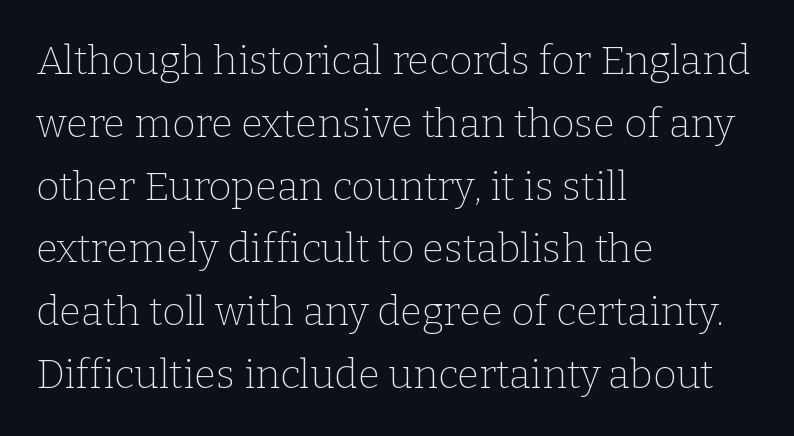
Q: Is the text bold? A: No.
Q: Is the text italic (slanted)? A: No, it is upright.
Q: Is the typeface a serif or a sans-serif typeface? A: Serif.
Q: Is the text underlined? A: No.
Q: How is the paragraph aligned? A: Left-aligned.
Q: Is the spacing between letters normal or unusually wide? A: Normal.
Q: Is the spacing between lines tight, normal or loose? A: Normal.
Q: Width (condensed, normal, or wide)? A: Normal.
Q: Stroke contrast? A: Low.
Q: x-height? A: Medium.
Q: Monospaced? A: No.
